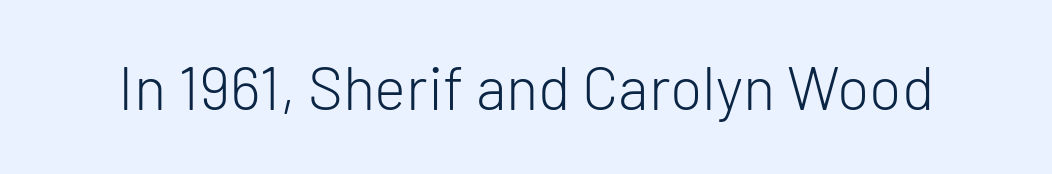
{"serif": "no", "italic": "no", "bold": "no", "weight": "light", "width": "normal", "stroke_contrast": "low", "x_height": "medium", "monospaced": "no", "underline": "no", "letter_spacing": "normal", "letter_spacing_em": 0.0, "glyph_px": 60}
